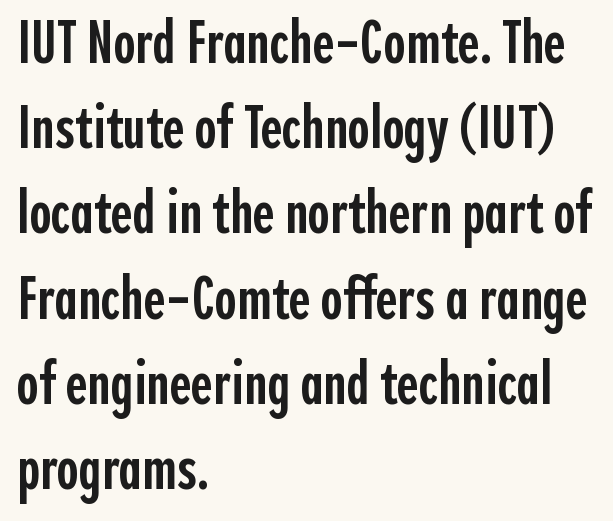
Q: Is the text bold? A: Semi-bold.
Q: Is the text italic (slanted)? A: No, it is upright.
Q: Is the typeface a serif or a sans-serif typeface? A: Sans-serif.
Q: Is the text underlined? A: No.
Q: How is the paragraph aligned? A: Left-aligned.
Q: Is the spacing between letters normal or unusually wide? A: Normal.
Q: Is the spacing between lines tight, normal or loose? A: Normal.
Q: Width (condensed, normal, or wide)? A: Condensed.
Q: x-height? A: Medium.
Q: Monospaced? A: No.
